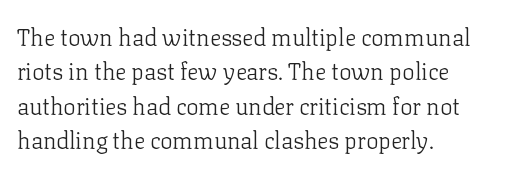
Observe the ordinary spacing: letters are neighbours, not strangers. Only glyphs here, with clear space below each row. Honestly, the row spacing looks completely unremarkable. No letter is thick-stroked: the sample isn't bold.
